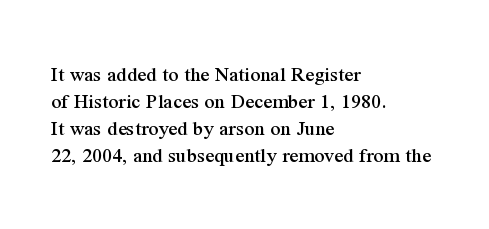
Q: Is the text italic (slanted)? A: No, it is upright.
Q: Is the text underlined? A: No.
Q: How is the paragraph aligned? A: Left-aligned.
Q: Is the spacing between letters normal or unusually wide? A: Normal.
